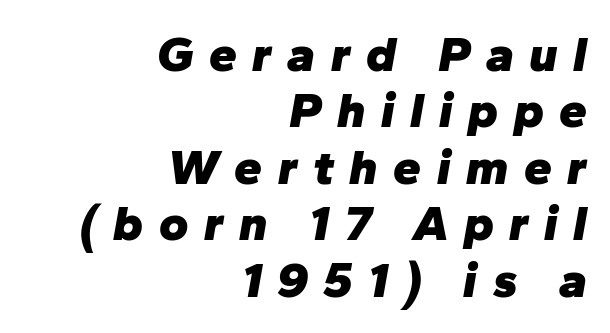
Q: Is the text bold? A: Yes.
Q: Is the text italic (slanted)? A: Yes, it leans right by about 10 degrees.
Q: Is the text underlined? A: No.
Q: How is the paragraph aligned? A: Right-aligned.
Q: Is the spacing between letters normal or unusually wide? A: Unusually wide.
Q: Is the spacing between lines tight, normal or loose? A: Tight.
Q: Width (condensed, normal, or wide)? A: Normal.
Q: Stroke contrast? A: Low.
Q: x-height? A: Medium.
Q: Monospaced? A: No.
